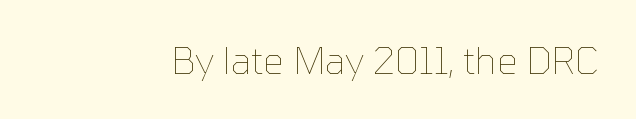
{"italic": "no", "bold": "no", "weight": "thin", "width": "normal", "stroke_contrast": "low", "x_height": "medium", "monospaced": "no", "underline": "no", "letter_spacing": "normal", "letter_spacing_em": 0.0, "glyph_px": 37}
